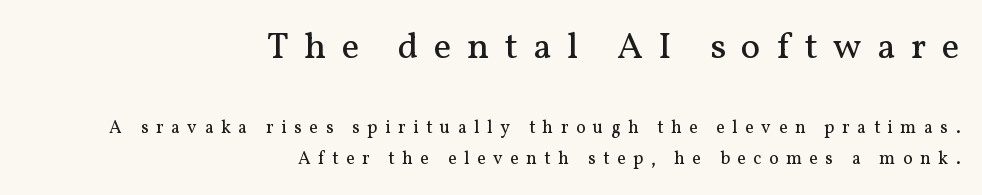
{"serif": "yes", "italic": "no", "bold": "no", "weight": "regular", "width": "normal", "stroke_contrast": "medium", "x_height": "medium", "monospaced": "no", "underline": "no", "align": "right", "line_spacing_ratio": 1.72, "letter_spacing": "wide", "letter_spacing_em": 0.42, "larger_block": "first", "size_ratio": 2.06, "glyph_px": 37}
